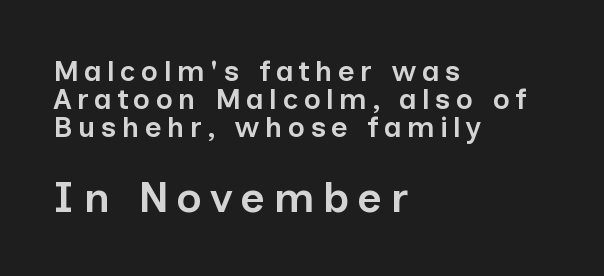
Q: Is the text bold? A: Semi-bold.
Q: Is the text italic (slanted)? A: No, it is upright.
Q: Is the typeface a serif or a sans-serif typeface? A: Sans-serif.
Q: Is the text underlined? A: No.
Q: How is the paragraph aligned? A: Left-aligned.
Q: Is the spacing between lines tight, normal or loose? A: Tight.
Q: Which block of text is set in a larger size, the first (top) or the second (bottom)? A: The second (bottom) one.
Q: Width (condensed, normal, or wide)? A: Normal.
Q: Stroke contrast? A: Low.
Q: x-height? A: Medium.
Q: Monospaced? A: No.
